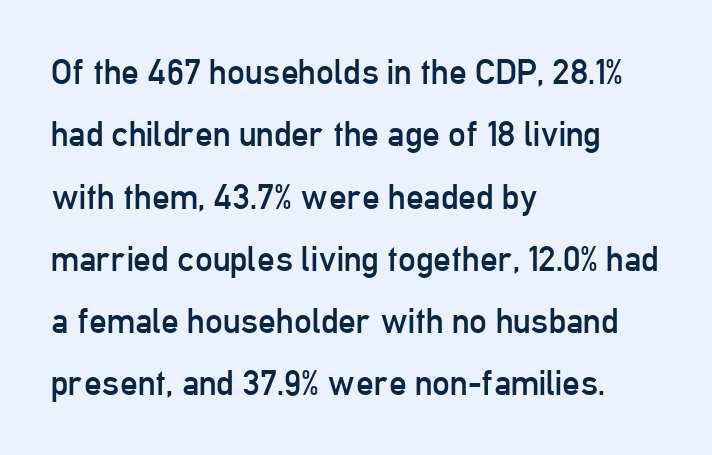
The passage shown is not underscored anywhere. The letters sit at their default tracking, neither squeezed nor spread. What kind of face is this? One without serifs — a sans. This sample is left-justified, so line endings fall wherever the words run out. Think standard paragraph weight, or any step lighter than that. It's the straight-up-and-down kind of type.
